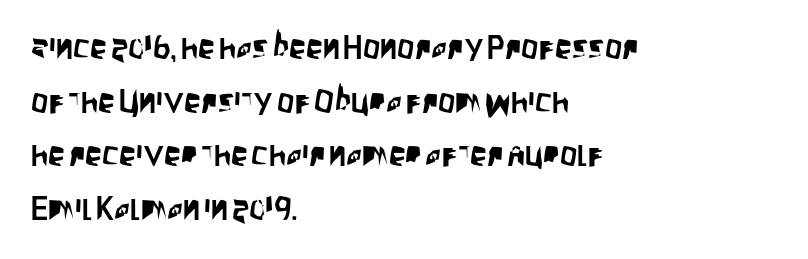
Q: Is the text italic (slanted)? A: No, it is upright.
Q: Is the typeface a serif or a sans-serif typeface? A: Sans-serif.
Q: Is the text underlined? A: No.
Q: How is the paragraph aligned? A: Left-aligned.
Q: Is the spacing between letters normal or unusually wide? A: Normal.
Q: Is the spacing between lines tight, normal or loose? A: Normal.
Q: Width (condensed, normal, or wide)? A: Condensed.
Q: Stroke contrast? A: Low.
Q: x-height? A: Large.
Q: Monospaced? A: No.
